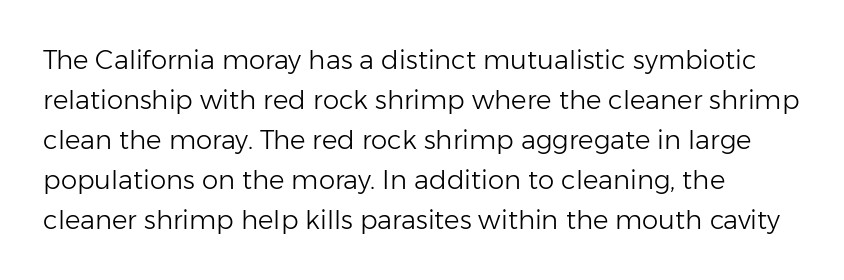
{"italic": "no", "bold": "no", "underline": "no", "align": "left", "line_spacing": "normal", "line_spacing_ratio": 1.54, "letter_spacing": "normal", "letter_spacing_em": 0.0, "glyph_px": 26}
